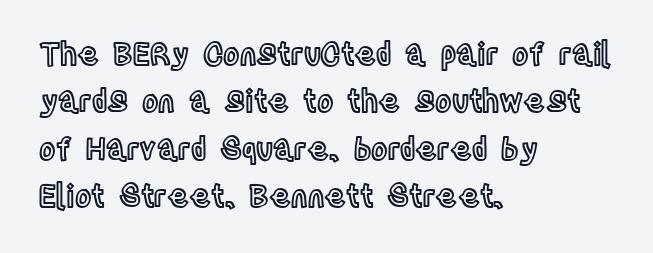
Q: Is the text italic (slanted)? A: No, it is upright.
Q: Is the text underlined? A: No.
Q: How is the paragraph aligned? A: Left-aligned.
Q: Is the spacing between letters normal or unusually wide? A: Normal.
Q: Is the spacing between lines tight, normal or loose? A: Normal.
Q: Width (condensed, normal, or wide)? A: Condensed.
Q: x-height? A: Large.
Q: Monospaced? A: No.
